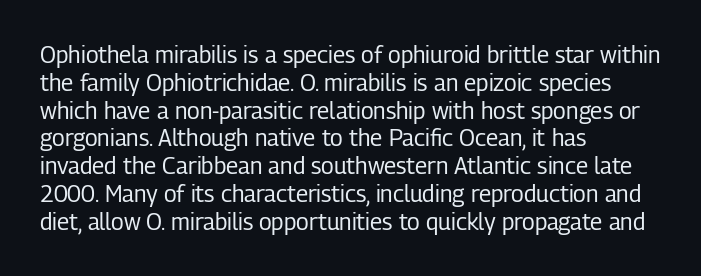
Italic: no, the glyphs are upright roman. Typeset ragged right — the left edge is the straight one. The gaps between neighbouring characters are ordinary and unremarkable. No letter is thick-stroked: the sample isn't bold. Lines of text with bare space underneath.
